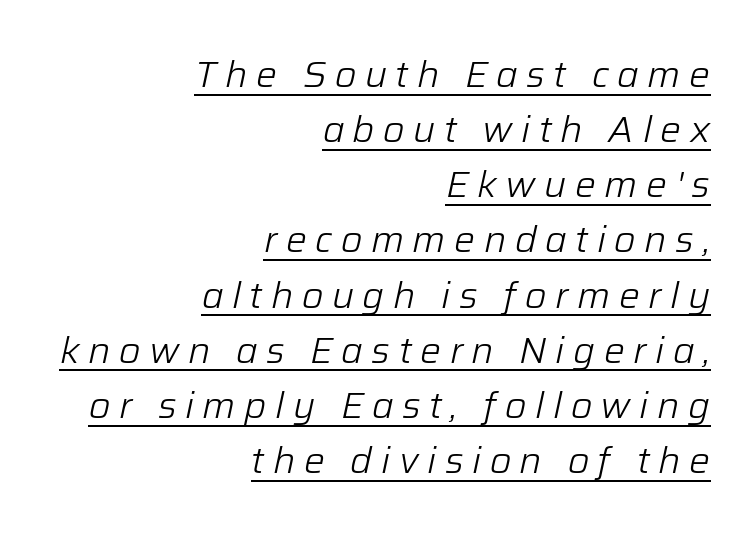
The image shows 37 px light type, italic (leaning right); set right-aligned, normal line spacing (1.49x), unusually wide letter spacing (+0.23 em), underlined; low stroke contrast and a medium x-height.
